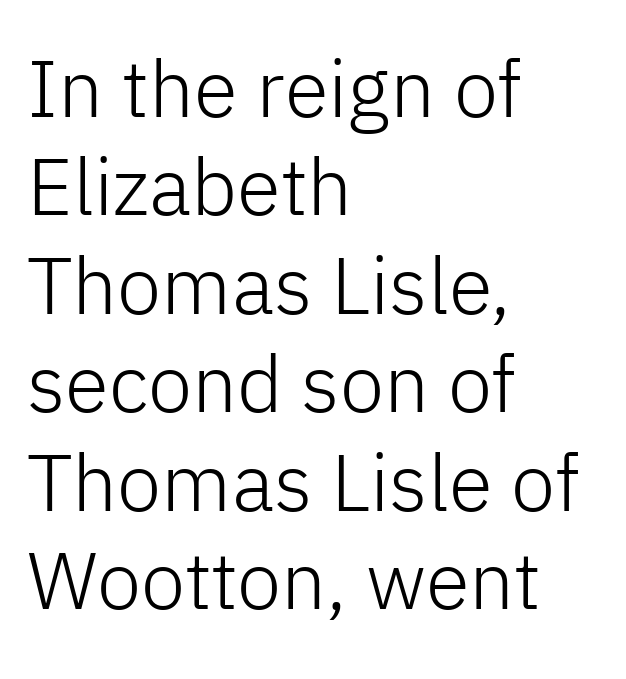
The typeface chosen for these lines omits serifs. No word sits above an underline. The rendering anchors every line to the left-hand side. This sample has the flowing, uneven cadence of proportional lettering. This is the regular roman posture of the typeface. Vertical stems look standard width or narrower in stroke.
